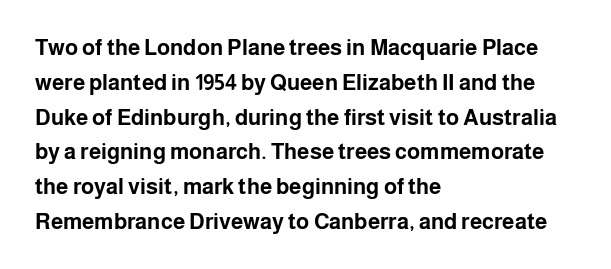
One-word summary of the alignment: left. Characters remain perfectly vertical along every line. Words float on clear page, feet unadorned. Look at the tracking — it's just the regular setting, nothing added.
